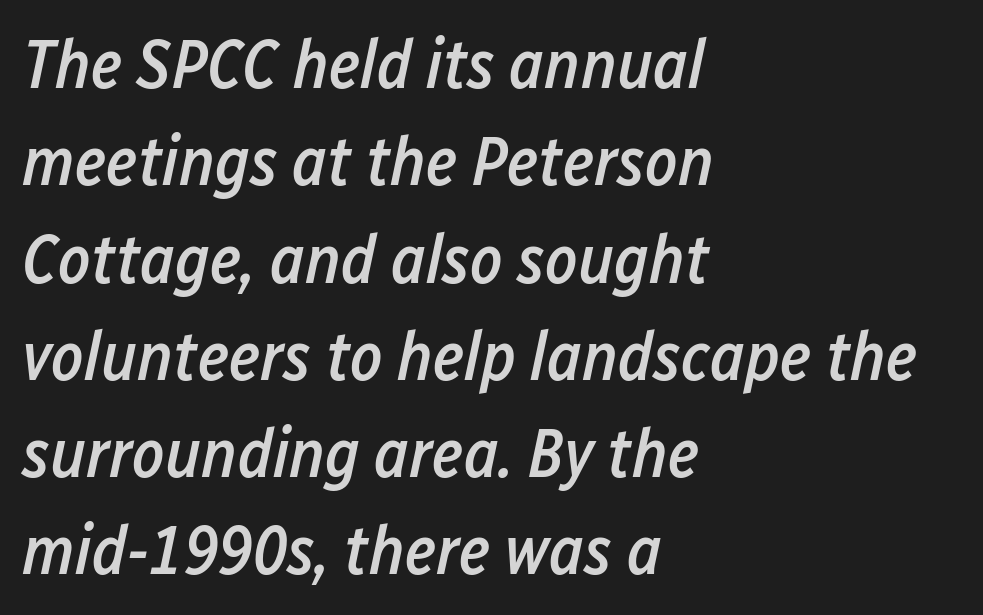
Q: Is the text bold? A: Semi-bold.
Q: Is the text italic (slanted)? A: Yes, it leans right by about 12 degrees.
Q: Is the text underlined? A: No.
Q: How is the paragraph aligned? A: Left-aligned.
Q: Is the spacing between letters normal or unusually wide? A: Normal.
Q: Is the spacing between lines tight, normal or loose? A: Normal.
Q: Width (condensed, normal, or wide)? A: Condensed.
Q: Stroke contrast? A: Low.
Q: x-height? A: Medium.
Q: Monospaced? A: No.
